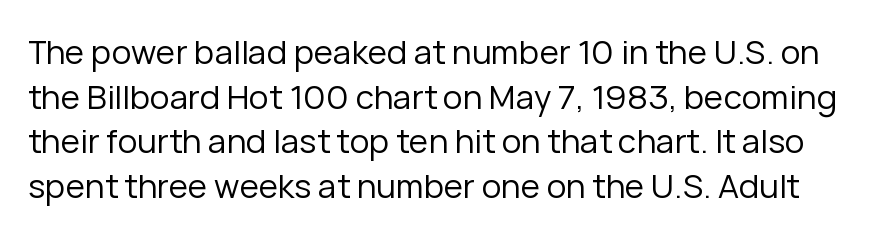
The image shows 33 px regular-weight sans-serif type, upright; set normal line spacing (1.35x), normal letter spacing, not underlined; low stroke contrast and a medium x-height.
